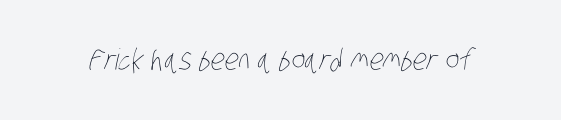
Q: Is the text bold? A: No.
Q: Is the text underlined? A: No.
Q: Is the spacing between letters normal or unusually wide? A: Normal.
Q: Width (condensed, normal, or wide)? A: Condensed.
Q: Stroke contrast? A: Low.
Q: x-height? A: Large.
Q: Monospaced? A: No.
